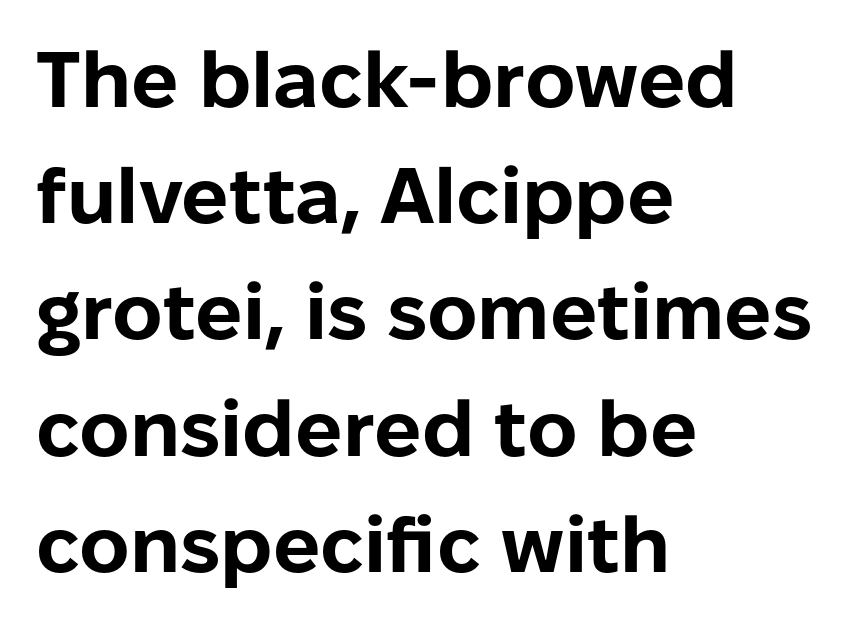
Q: Is the text bold? A: Yes.
Q: Is the text italic (slanted)? A: No, it is upright.
Q: Is the typeface a serif or a sans-serif typeface? A: Sans-serif.
Q: Is the text underlined? A: No.
Q: How is the paragraph aligned? A: Left-aligned.
Q: Is the spacing between letters normal or unusually wide? A: Normal.
Q: Is the spacing between lines tight, normal or loose? A: Normal.
Q: Width (condensed, normal, or wide)? A: Normal.
Q: Stroke contrast? A: Low.
Q: x-height? A: Medium.
Q: Monospaced? A: No.
